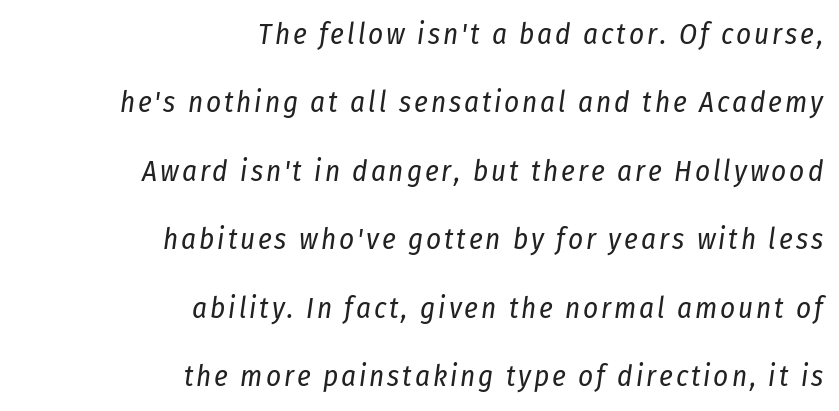
The image shows 29 px regular-weight, condensed type, italic (leaning right); set right-aligned, loose line spacing (2.36x), not underlined; low stroke contrast and a medium x-height.
